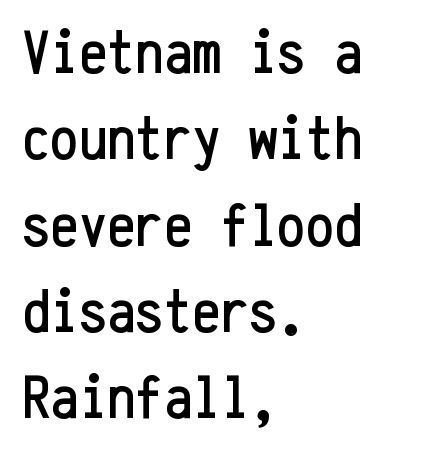
Q: Is the text italic (slanted)? A: No, it is upright.
Q: Is the typeface a serif or a sans-serif typeface? A: Sans-serif.
Q: Is the text underlined? A: No.
Q: How is the paragraph aligned? A: Left-aligned.
Q: Is the spacing between letters normal or unusually wide? A: Normal.
Q: Is the spacing between lines tight, normal or loose? A: Normal.
Q: Width (condensed, normal, or wide)? A: Condensed.
Q: Stroke contrast? A: Low.
Q: x-height? A: Medium.
Q: Monospaced? A: Yes.
